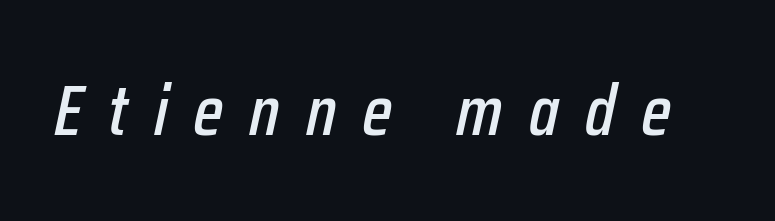
{"italic": "yes", "lean": "right", "slant_degrees": 12, "width": "condensed", "stroke_contrast": "low", "x_height": "medium", "monospaced": "no", "underline": "no", "letter_spacing": "wide", "letter_spacing_em": 0.37, "glyph_px": 71}
